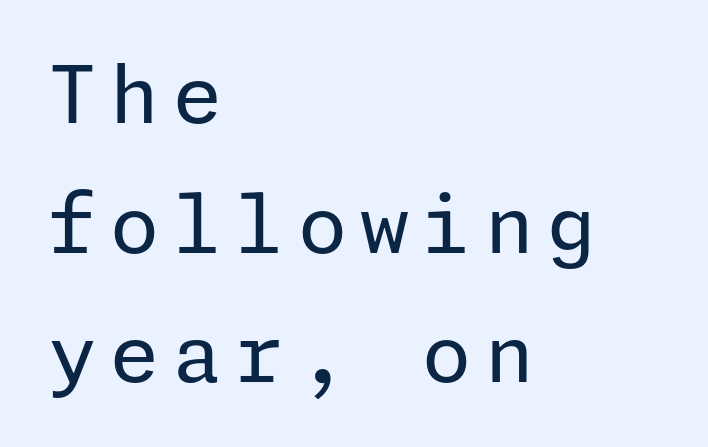
Normally led — the rows are evenly, conventionally spaced. Short and long lines alike share a common starting point at left. Does the lettering tilt? It doesn't — this is upright. Words float on clear page, feet unadorned.
